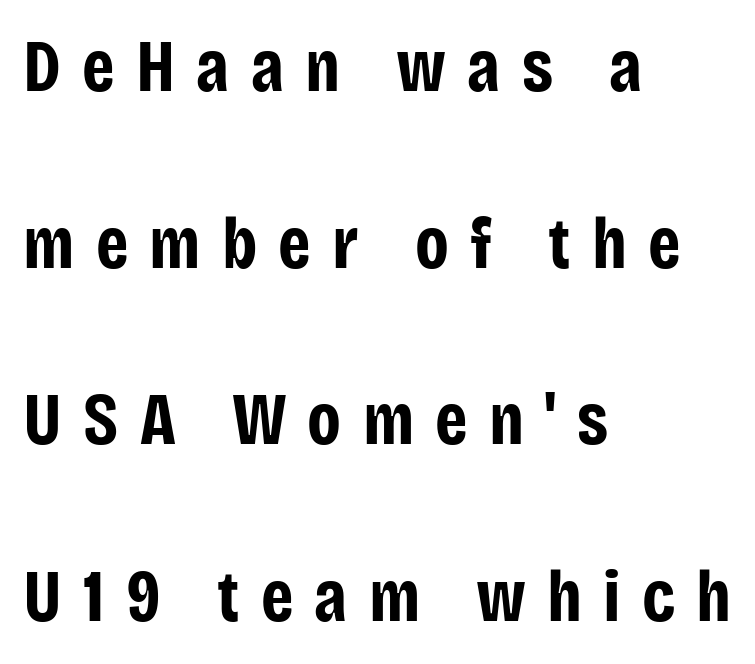
Q: Is the text bold? A: Yes.
Q: Is the text italic (slanted)? A: No, it is upright.
Q: Is the typeface a serif or a sans-serif typeface? A: Sans-serif.
Q: Is the text underlined? A: No.
Q: How is the paragraph aligned? A: Left-aligned.
Q: Is the spacing between letters normal or unusually wide? A: Unusually wide.
Q: Is the spacing between lines tight, normal or loose? A: Loose.
Q: Width (condensed, normal, or wide)? A: Condensed.
Q: Stroke contrast? A: Low.
Q: x-height? A: Large.
Q: Monospaced? A: No.
